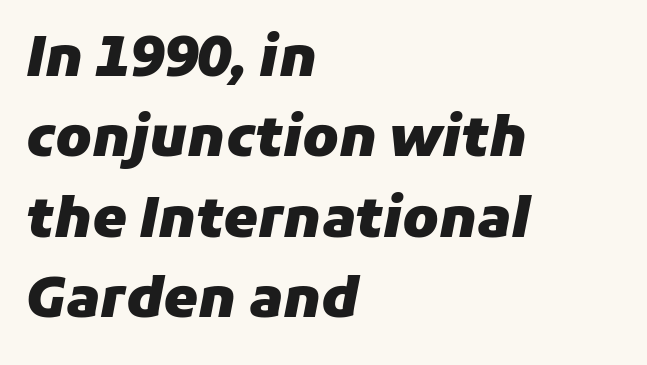
Q: Is the text bold? A: Yes.
Q: Is the text italic (slanted)? A: Yes, it leans right by about 11 degrees.
Q: Is the text underlined? A: No.
Q: How is the paragraph aligned? A: Left-aligned.
Q: Is the spacing between letters normal or unusually wide? A: Normal.
Q: Is the spacing between lines tight, normal or loose? A: Normal.
Q: Width (condensed, normal, or wide)? A: Normal.
Q: Stroke contrast? A: Low.
Q: x-height? A: Medium.
Q: Monospaced? A: No.
